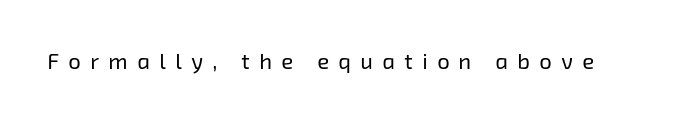
Q: Is the text bold? A: No.
Q: Is the text underlined? A: No.
Q: Is the spacing between letters normal or unusually wide? A: Unusually wide.
